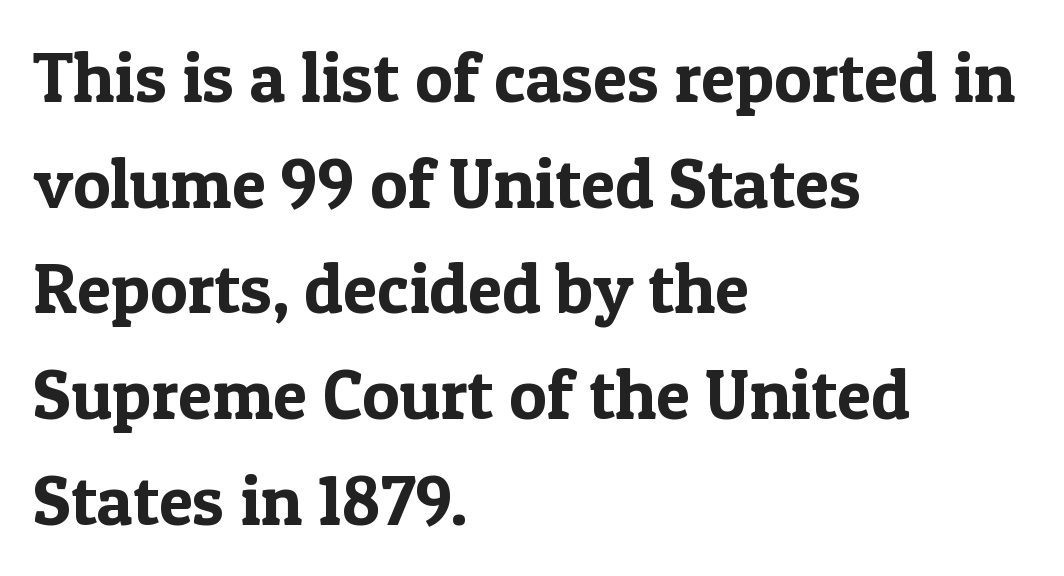
{"serif": "yes", "italic": "no", "width": "normal", "x_height": "medium", "monospaced": "no", "underline": "no", "align": "left", "line_spacing": "normal", "line_spacing_ratio": 1.51, "letter_spacing": "normal", "letter_spacing_em": 0.0, "glyph_px": 70}
